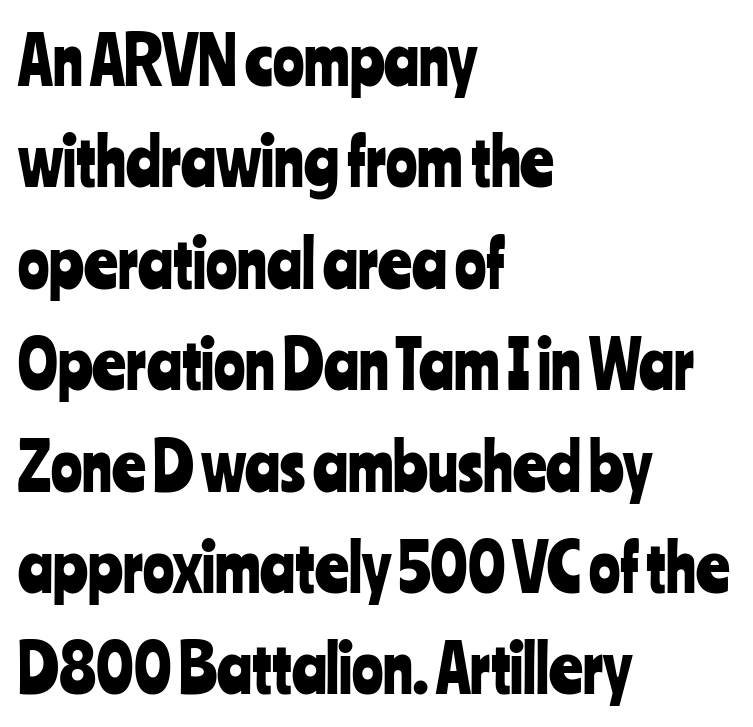
Italic: no, the glyphs are upright roman. Leading matches the norm, producing a regular column. The typeface chosen for these lines omits serifs. The zone under the glyphs is completely vacant. The letters advance in unequal steps, a hallmark of proportional type.
